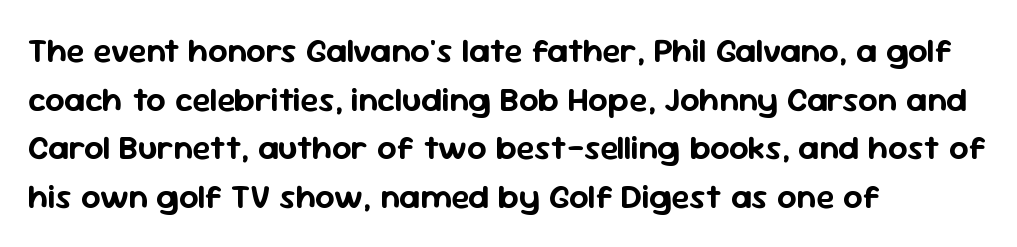
The type sits square on the baseline with zero lean. Reading down the column, the eye jumps a familiar distance to each next line. What kind of face is this? One without serifs — a sans. A classic flush-left, rag-right setting is used for this passage.
